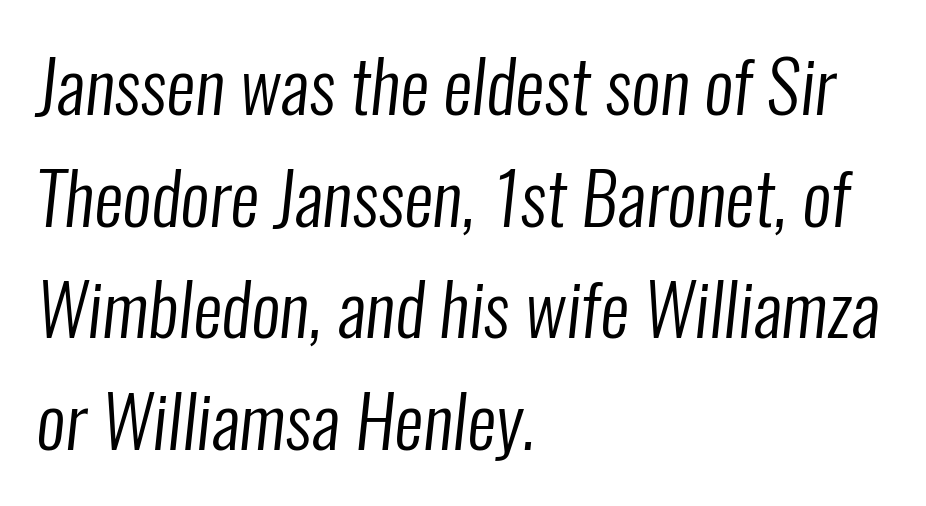
Letter spacing: default. Caption: multi-line text, flush left, ragged right. Do the characters align in a grid? No, the font is proportional. Honestly, the row spacing looks completely unremarkable.
